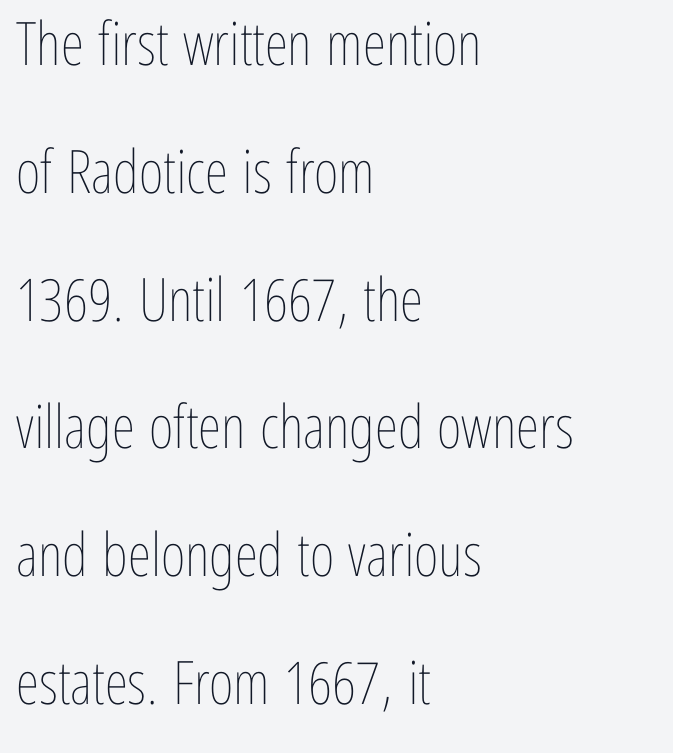
The string is rendered with underlining switched off. The paragraph shown leans on its left margin. The letters advance in unequal steps, a hallmark of proportional type. Each word holds together tightly as a unit, with standard inter-letter gaps. The letterforms sit at book weight or below. Vertical strokes here are truly vertical.
